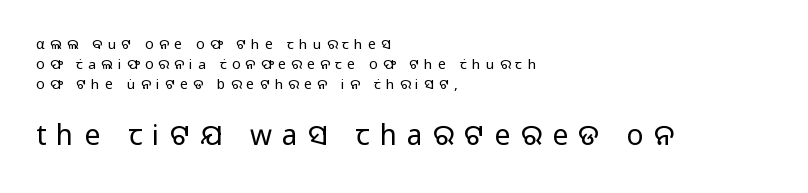
{"serif": "no", "italic": "no", "bold": "no", "weight": "regular", "width": "normal", "stroke_contrast": "low", "x_height": "medium", "monospaced": "no", "underline": "no", "align": "left", "line_spacing": "normal", "line_spacing_ratio": 1.44, "letter_spacing": "wide", "letter_spacing_em": 0.37, "larger_block": "second", "size_ratio": 2.0, "glyph_px": 28}
